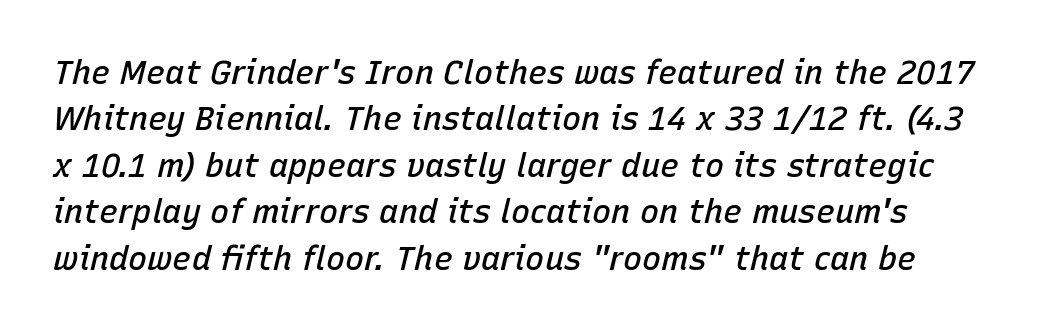
{"italic": "yes", "lean": "right", "slant_degrees": 15, "bold": "semi", "weight": "semibold", "width": "normal", "stroke_contrast": "low", "x_height": "medium", "monospaced": "no", "underline": "no", "line_spacing": "normal", "line_spacing_ratio": 1.45, "letter_spacing": "normal", "letter_spacing_em": 0.0, "glyph_px": 32}
